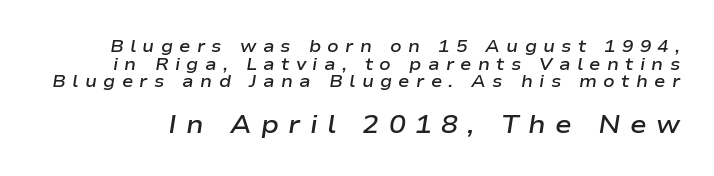
{"italic": "yes", "lean": "right", "slant_degrees": 9, "bold": "semi", "underline": "no", "line_spacing": "tight", "line_spacing_ratio": 1.03, "letter_spacing": "wide", "letter_spacing_em": 0.37, "larger_block": "second", "size_ratio": 1.47, "glyph_px": 25}
